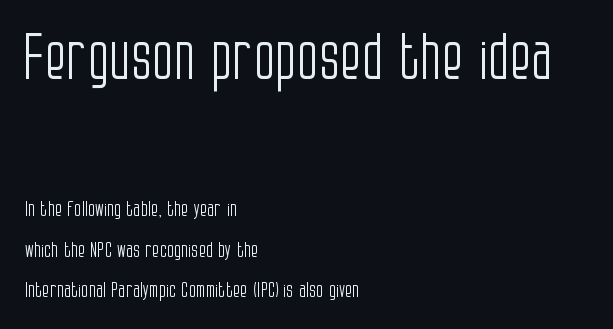
These lines are rendered in a variable-pitch font. Weight class: somewhere from thin through regular. The face used here is rendered with its standard letterfit. The words here are not underlined.
